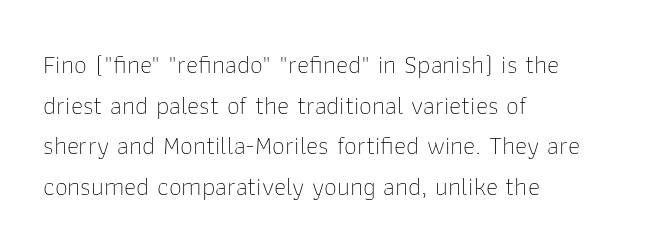
{"italic": "no", "bold": "no", "underline": "no", "align": "left", "line_spacing": "normal", "line_spacing_ratio": 1.56, "letter_spacing": "normal", "letter_spacing_em": 0.0, "glyph_px": 26}
